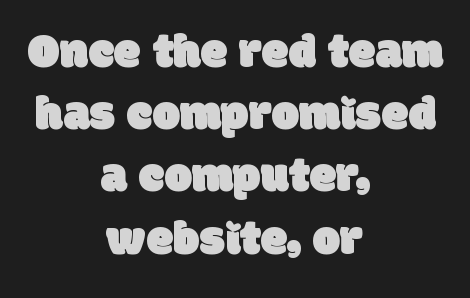
The image shows 49 px sans-serif type; set centered, normal line spacing (1.27x), normal letter spacing, not underlined; low stroke contrast and a large x-height.
